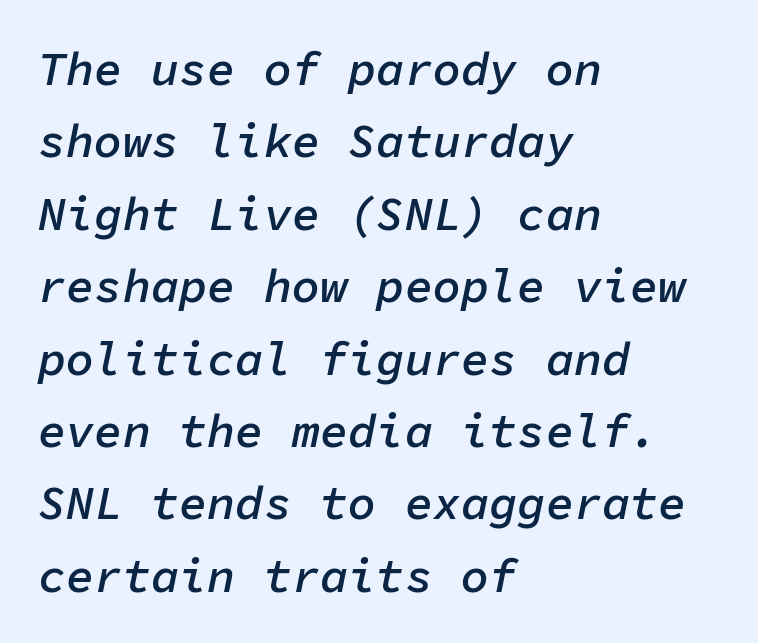
{"italic": "yes", "lean": "right", "slant_degrees": 11, "bold": "semi", "weight": "semibold", "width": "normal", "stroke_contrast": "low", "x_height": "medium", "monospaced": "yes", "underline": "no", "align": "left", "line_spacing": "normal", "line_spacing_ratio": 1.54, "letter_spacing": "normal", "letter_spacing_em": 0.0, "glyph_px": 47}
